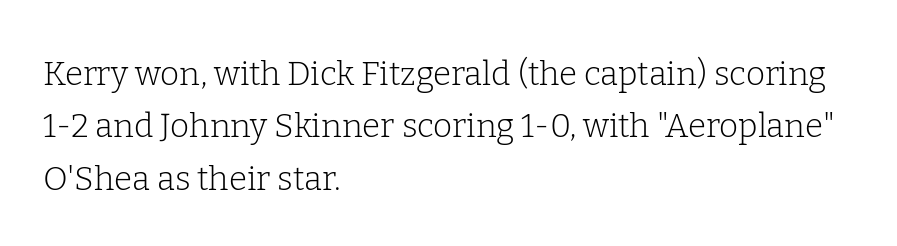
The image shows 33 px light serif type, upright; set left-aligned, normal line spacing (1.59x), normal letter spacing, not underlined; low stroke contrast and a medium x-height.
